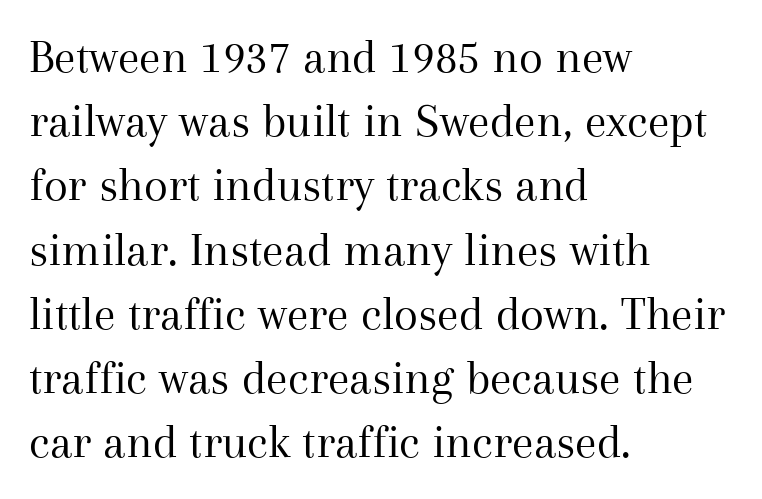
Q: Is the text bold? A: No.
Q: Is the text italic (slanted)? A: No, it is upright.
Q: Is the typeface a serif or a sans-serif typeface? A: Serif.
Q: Is the text underlined? A: No.
Q: How is the paragraph aligned? A: Left-aligned.
Q: Is the spacing between letters normal or unusually wide? A: Normal.
Q: Is the spacing between lines tight, normal or loose? A: Normal.
Q: Width (condensed, normal, or wide)? A: Normal.
Q: Stroke contrast? A: Medium.
Q: x-height? A: Medium.
Q: Monospaced? A: No.
